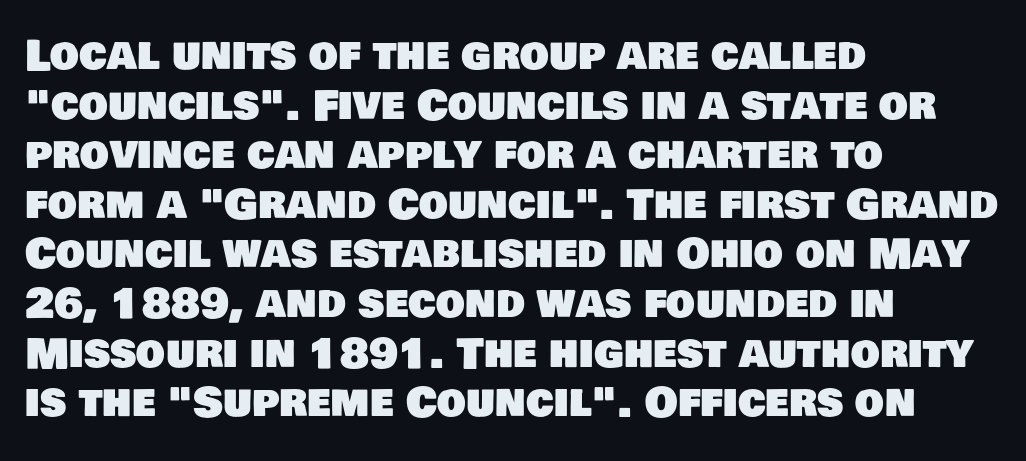
{"serif": "no", "width": "normal", "stroke_contrast": "low", "x_height": "large", "monospaced": "no", "underline": "no", "align": "left", "line_spacing_ratio": 1.21, "letter_spacing": "normal", "letter_spacing_em": 0.0, "glyph_px": 41}
